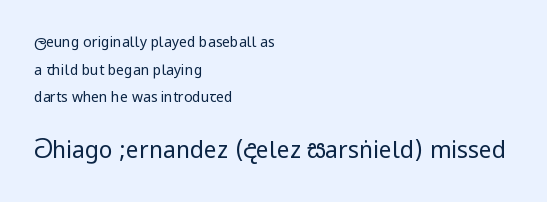
The specimen reads as upright at a glance. Look at the tracking — it's just the regular setting, nothing added. If you measured baseline to baseline, you'd find a long distance. Reading down the block, your eye returns to a fixed left position each line. The words here are not underlined. Compared with a typical body face, this is equally light or lighter still.
